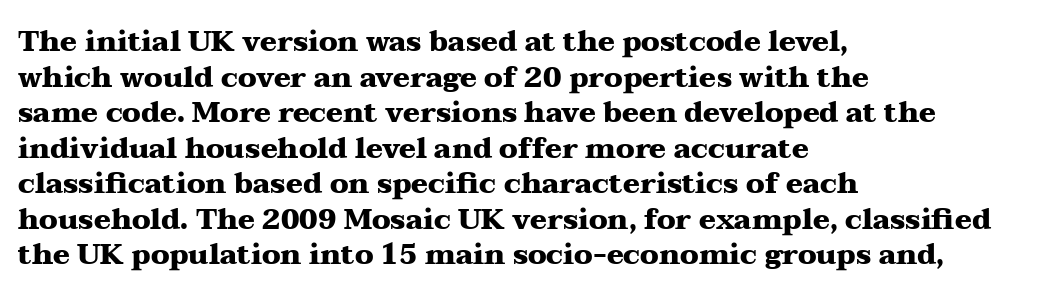
The image shows 28 px heavy, wide serif type, upright; set left-aligned, normal line spacing (1.27x), normal letter spacing, not underlined; medium stroke contrast and a medium x-height.
